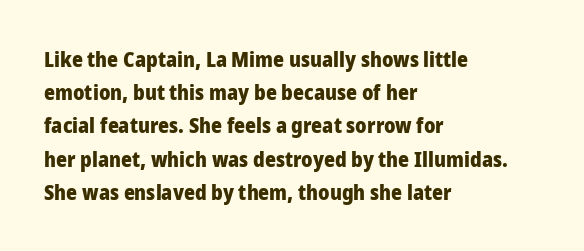
{"italic": "no", "bold": "yes", "underline": "no", "align": "left", "line_spacing": "normal", "line_spacing_ratio": 1.58, "letter_spacing": "normal", "letter_spacing_em": 0.0, "glyph_px": 21}
